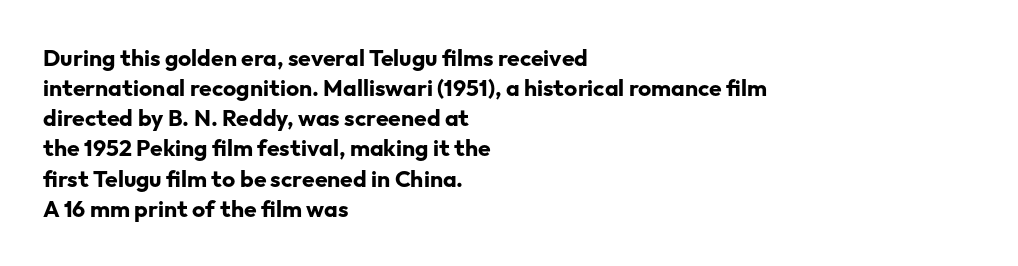
Q: Is the text bold? A: Yes.
Q: Is the text italic (slanted)? A: No, it is upright.
Q: Is the text underlined? A: No.
Q: How is the paragraph aligned? A: Left-aligned.
Q: Is the spacing between letters normal or unusually wide? A: Normal.
Q: Is the spacing between lines tight, normal or loose? A: Normal.
